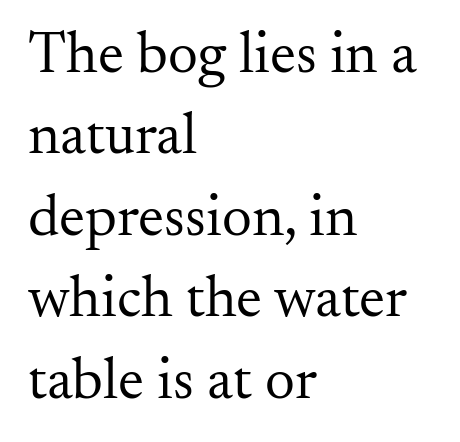
The image shows 59 px regular-weight serif type, upright; set left-aligned, normal line spacing (1.38x), normal letter spacing, not underlined; medium stroke contrast and a small x-height.
